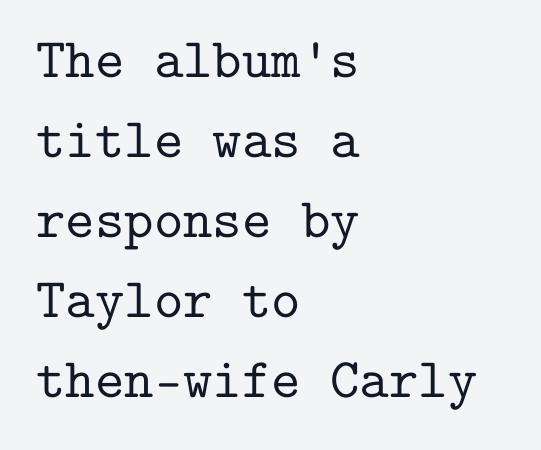
The image shows 56 px serif type, upright, monospaced; set left-aligned, normal line spacing (1.43x), normal letter spacing, not underlined; low stroke contrast and a medium x-height.
